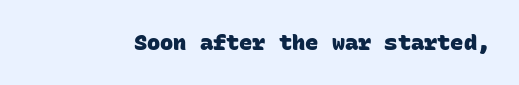
Does extra space separate the letters? No, they use regular spacing. Quick note: underline off. This is heavy type, rendered in bold.
